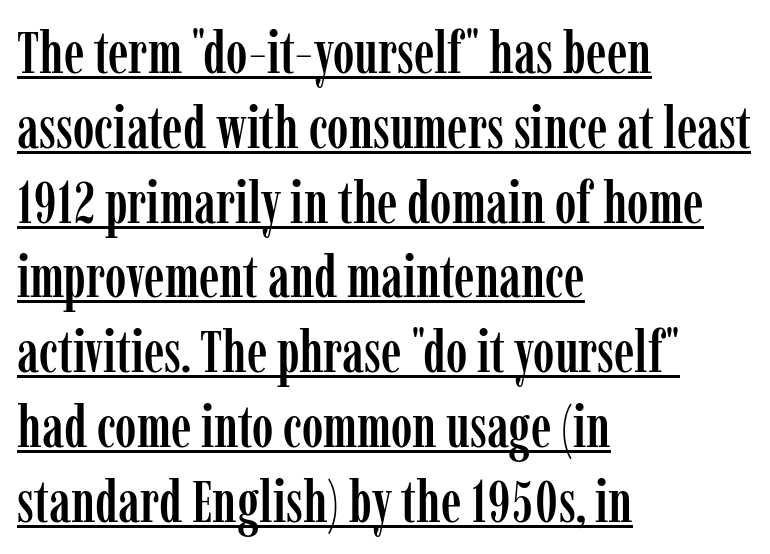
{"serif": "yes", "italic": "no", "width": "condensed", "stroke_contrast": "low", "x_height": "medium", "monospaced": "no", "underline": "yes", "align": "left", "line_spacing": "normal", "line_spacing_ratio": 1.29, "letter_spacing": "normal", "letter_spacing_em": 0.0, "glyph_px": 58}
